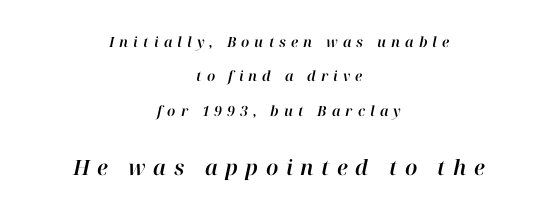
Unmarked baselines from the first word to the last. Slanted lettering throughout. The paragraph shown floats in the horizontal middle. Does extra space separate the letters? Yes, quite a lot of it. Successive baselines arrive slowly, with a big drop between each. Block two is the big one; block one sits smaller above it.
